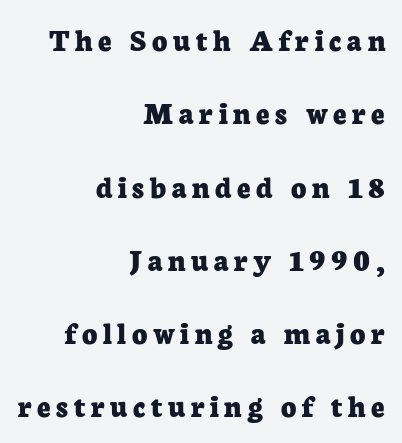
The face used here is proportionally spaced, like ordinary book or web type. What weight is shown? A full bold with thick strokes. Bare-footed words on every line. Honestly, the rows look like they've been pulled way apart.
